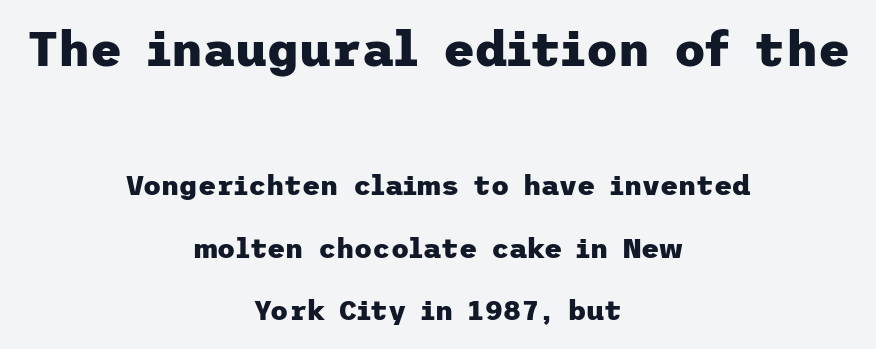
Posture: vertical. This sample uses a sans-serif face. These lines carry a lot of weight — the face is fully bold. Is the letter spacing exaggerated? No — it looks like the ordinary default. Top chunk: large. Bottom chunk: small.
